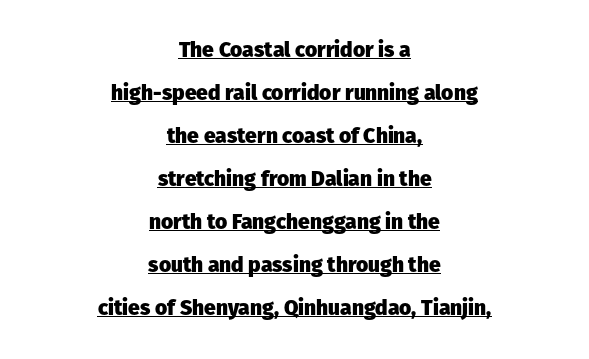
Short note: letters normally spaced. The designer dialed line spacing up above the default. Vertical strokes here are truly vertical. Quick note: underline on. Layout note: lines centered. A full-strength bold gives these letters their thick strokes.
